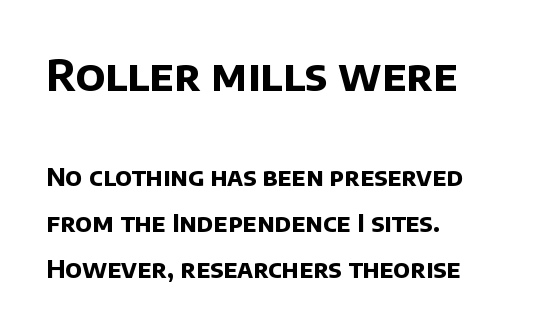
Q: Is the text bold? A: Yes.
Q: Is the typeface a serif or a sans-serif typeface? A: Sans-serif.
Q: Is the text underlined? A: No.
Q: How is the paragraph aligned? A: Left-aligned.
Q: Is the spacing between letters normal or unusually wide? A: Normal.
Q: Which block of text is set in a larger size, the first (top) or the second (bottom)? A: The first (top) one.
Q: Width (condensed, normal, or wide)? A: Normal.
Q: Stroke contrast? A: Low.
Q: x-height? A: Large.
Q: Monospaced? A: No.
